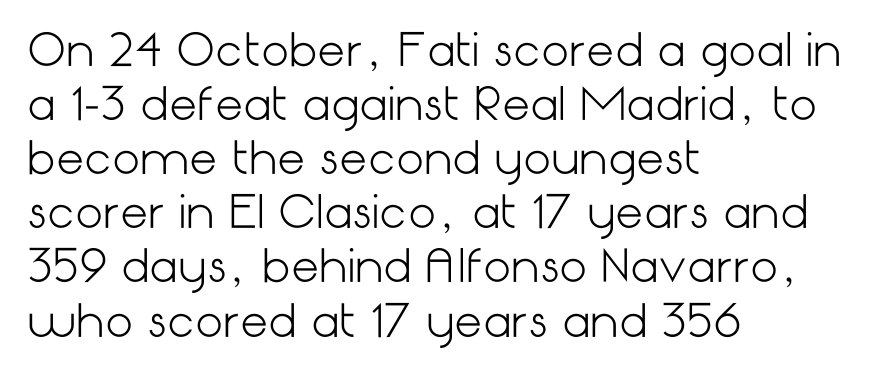
The image shows 44 px light sans-serif type, upright; set left-aligned, line spacing 1.23x, normal letter spacing, not underlined; low stroke contrast and a medium x-height.
